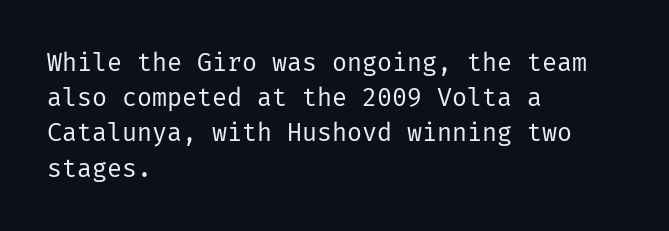
Weight: not bold — regular or lighter. Summary of vertical rhythm: regular, with standard interline spacing. Italic? Not at all — the glyphs are vertical. Words appear dense and cohesive because spacing is normal. Glance below the letters and you will spot only blank space.
